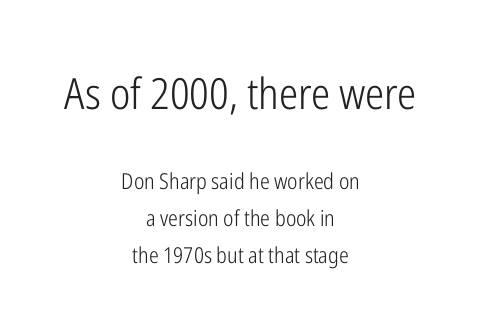
The image shows 43 px light, condensed sans-serif type, upright; set centered, normal line spacing (1.69x), normal letter spacing, not underlined; the first (top) block is 1.95x larger; low stroke contrast and a medium x-height.
